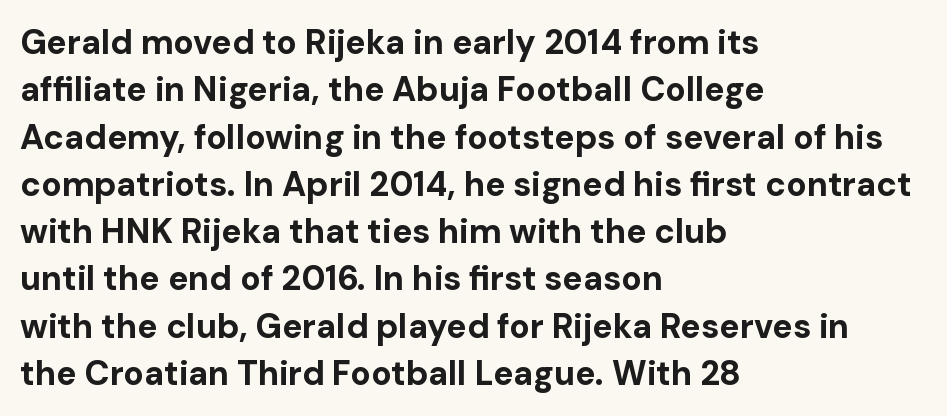
Q: Is the text bold? A: Yes.
Q: Is the text italic (slanted)? A: No, it is upright.
Q: Is the typeface a serif or a sans-serif typeface? A: Sans-serif.
Q: Is the text underlined? A: No.
Q: How is the paragraph aligned? A: Left-aligned.
Q: Is the spacing between letters normal or unusually wide? A: Normal.
Q: Is the spacing between lines tight, normal or loose? A: Normal.
Q: Width (condensed, normal, or wide)? A: Normal.
Q: Stroke contrast? A: Low.
Q: x-height? A: Medium.
Q: Monospaced? A: No.
